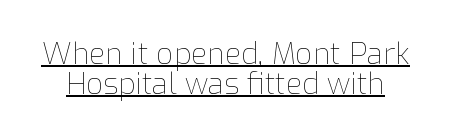
Q: Is the text bold? A: No.
Q: Is the text italic (slanted)? A: No, it is upright.
Q: Is the text underlined? A: Yes.
Q: Is the spacing between letters normal or unusually wide? A: Normal.
Q: Is the spacing between lines tight, normal or loose? A: Tight.
Q: Width (condensed, normal, or wide)? A: Normal.
Q: Stroke contrast? A: Low.
Q: x-height? A: Medium.
Q: Monospaced? A: No.
